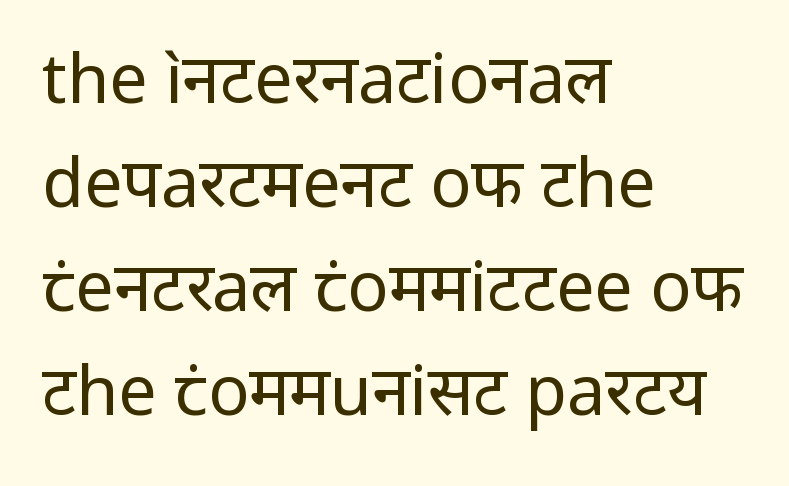
How are the letters spaced? Ordinarily, with no added tracking. Only glyphs here, with clear space below each row. Stem width sits at or under what a default text font uses. What kind of face is this? One without serifs — a sans.
